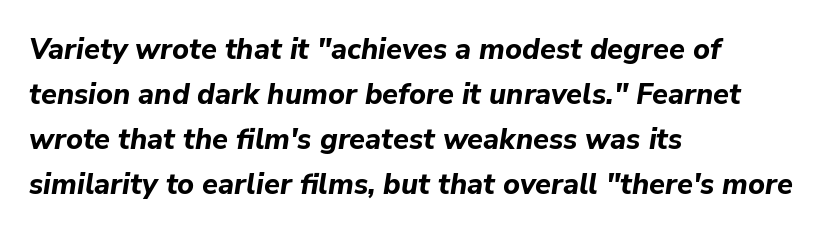
The image shows 29 px bold type, italic (leaning right); set left-aligned, normal line spacing (1.55x), normal letter spacing, not underlined; low stroke contrast and a medium x-height.
